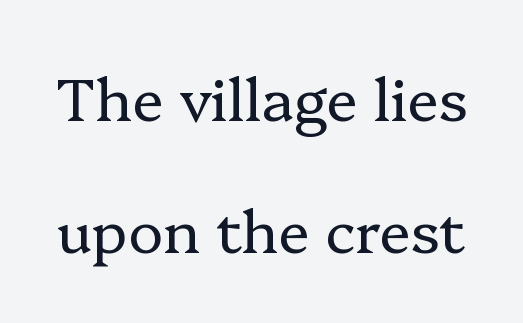
Varying glyph widths throughout — classic text-font behaviour. The font's upright variant was chosen for this text. Each new line begins a long way beneath the previous one. The baseline area is clear. Serifs: yes, visible at the terminals of the letterforms.
